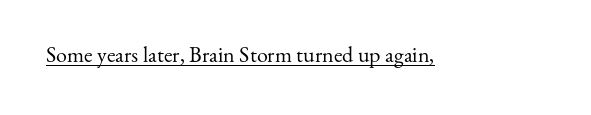
Q: Is the text bold? A: No.
Q: Is the text italic (slanted)? A: No, it is upright.
Q: Is the text underlined? A: Yes.
Q: Is the spacing between letters normal or unusually wide? A: Normal.
